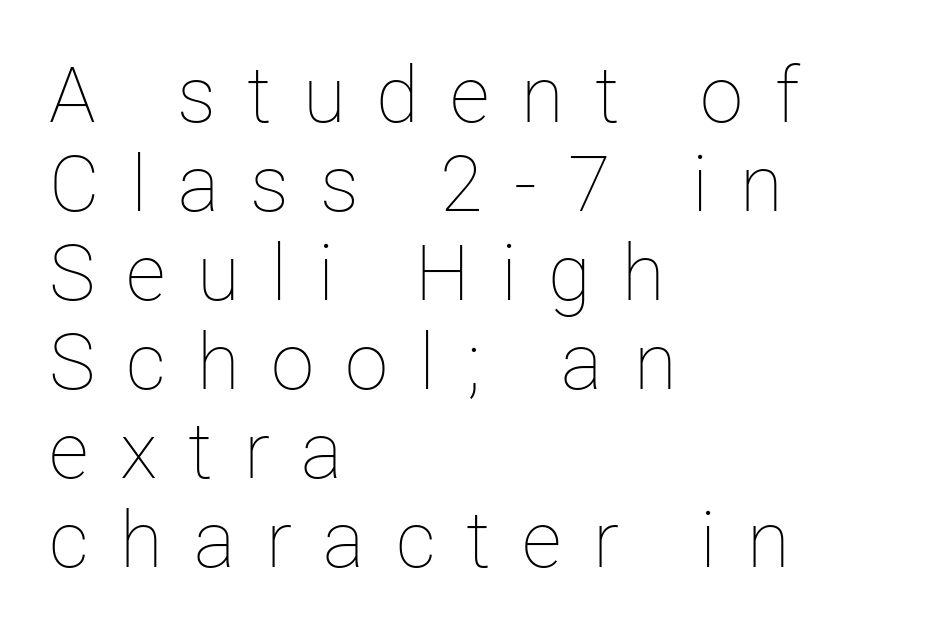
The image shows 78 px thin type, upright; set left-aligned, tight line spacing (1.14x), unusually wide letter spacing (+0.4 em), not underlined; low stroke contrast and a medium x-height.
